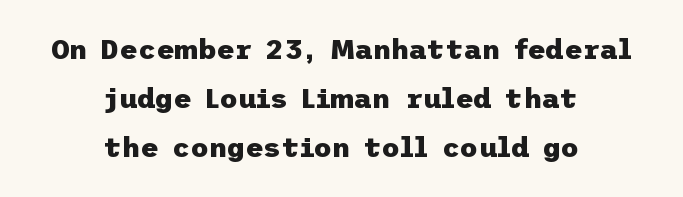
Nobody touched the tracking dial on this one. The lines are quadded center. The strokes are fattened all the way to bold. The lettering holds an erect, upright posture throughout.
